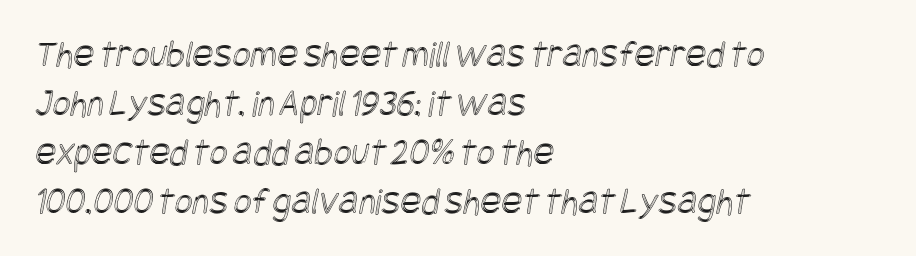
Q: Is the text underlined? A: No.
Q: How is the paragraph aligned? A: Left-aligned.
Q: Is the spacing between letters normal or unusually wide? A: Normal.
Q: Is the spacing between lines tight, normal or loose? A: Normal.
Q: Width (condensed, normal, or wide)? A: Condensed.
Q: x-height? A: Large.
